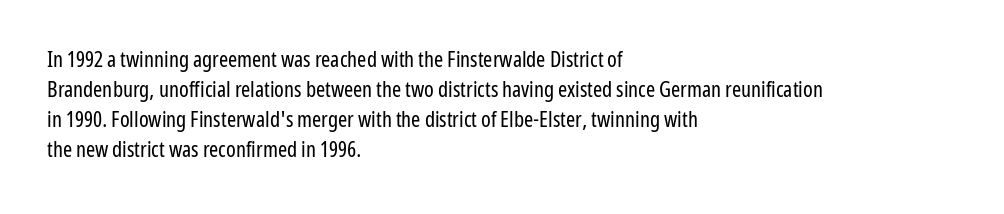
{"italic": "no", "bold": "no", "underline": "no", "align": "left", "line_spacing": "normal", "line_spacing_ratio": 1.37, "letter_spacing": "normal", "letter_spacing_em": 0.0, "glyph_px": 22}
